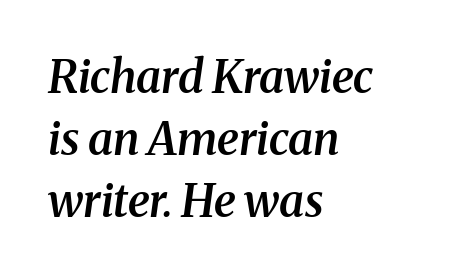
The image shows 45 px semibold serif type, italic (leaning right); set left-aligned, normal line spacing (1.38x), normal letter spacing, not underlined; medium stroke contrast and a medium x-height.
